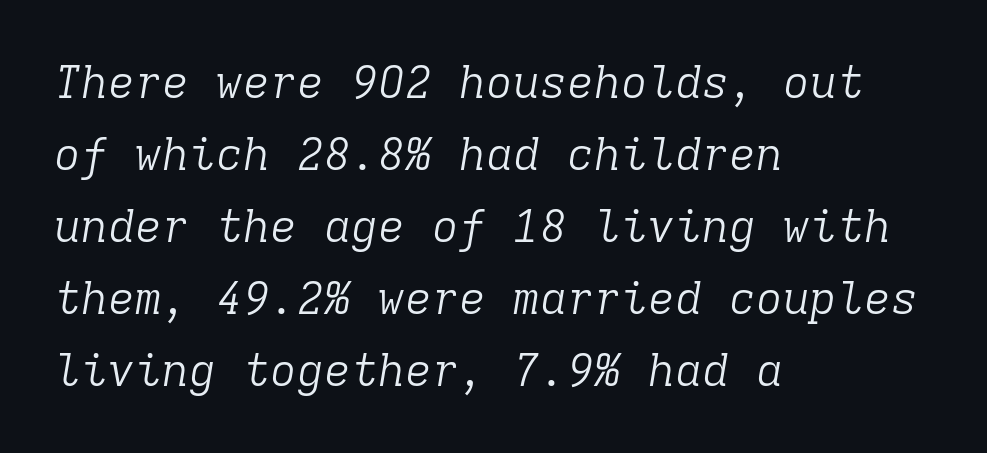
A typesetter would call this monospace, since all characters share one set width. Think standard paragraph weight, or any step lighter than that. Reading down the column, the eye jumps a familiar distance to each next line. The text block is weighted toward the left margin, trailing off unevenly rightward. A clean baseline with only descenders dipping below it.
